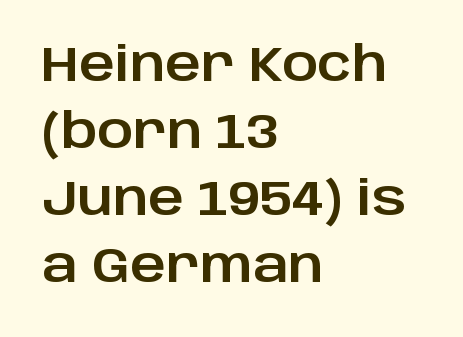
What's the leading like? Ordinary, nothing unusual. The rendering shows plain stroke endings on the letterforms — a sans-serif design. Default kerning and tracking; the words read as compact shapes. Varying glyph widths throughout — classic text-font behaviour. Beneath every word, the page is bare.
